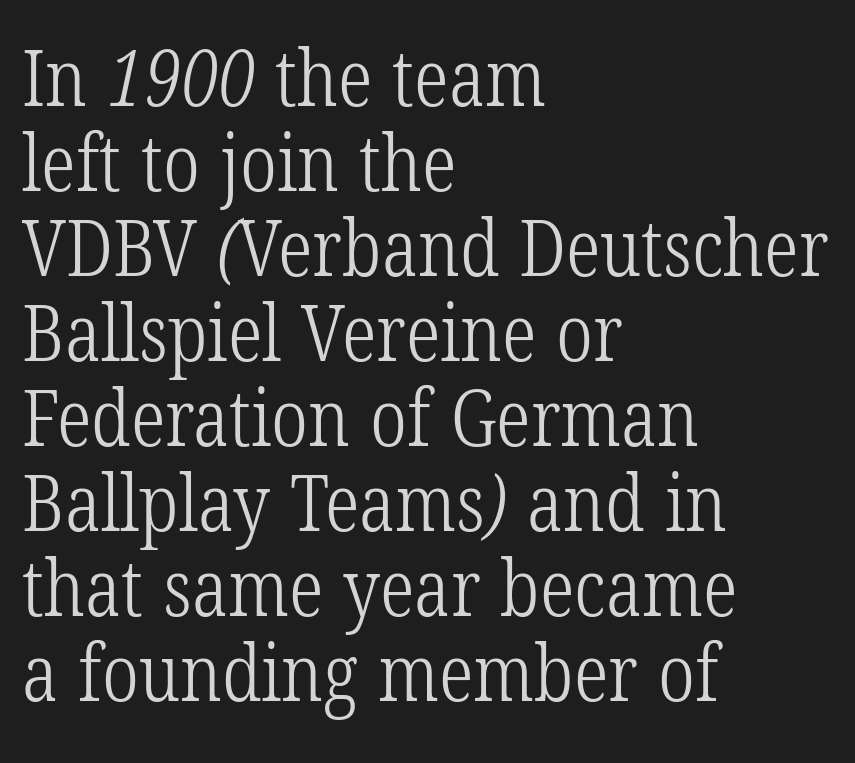
Q: Is the text bold? A: No.
Q: Is the typeface a serif or a sans-serif typeface? A: Serif.
Q: Is the text underlined? A: No.
Q: How is the paragraph aligned? A: Left-aligned.
Q: Is the spacing between letters normal or unusually wide? A: Normal.
Q: Is the spacing between lines tight, normal or loose? A: Tight.
Q: Width (condensed, normal, or wide)? A: Condensed.
Q: Stroke contrast? A: Low.
Q: x-height? A: Medium.
Q: Monospaced? A: No.
